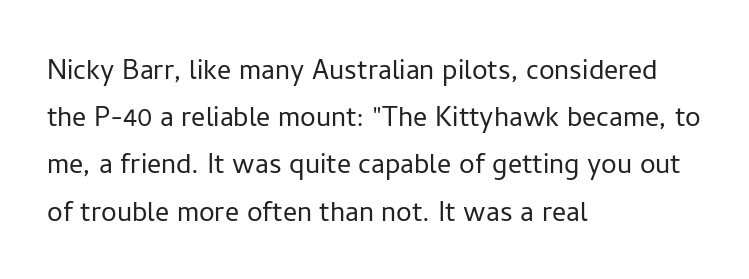
Q: Is the text bold? A: No.
Q: Is the text italic (slanted)? A: No, it is upright.
Q: Is the typeface a serif or a sans-serif typeface? A: Sans-serif.
Q: Is the text underlined? A: No.
Q: How is the paragraph aligned? A: Left-aligned.
Q: Is the spacing between letters normal or unusually wide? A: Normal.
Q: Is the spacing between lines tight, normal or loose? A: Normal.
Q: Width (condensed, normal, or wide)? A: Normal.
Q: Stroke contrast? A: Low.
Q: x-height? A: Medium.
Q: Monospaced? A: No.
